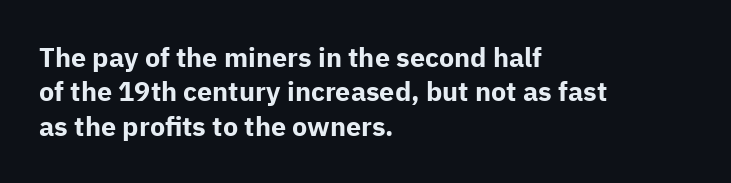
The image shows 27 px bold type, upright; set left-aligned, normal line spacing (1.27x), normal letter spacing, not underlined.
